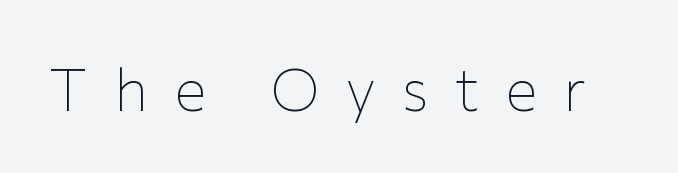
Q: Is the text bold? A: No.
Q: Is the text italic (slanted)? A: No, it is upright.
Q: Is the typeface a serif or a sans-serif typeface? A: Sans-serif.
Q: Is the text underlined? A: No.
Q: Is the spacing between letters normal or unusually wide? A: Unusually wide.
Q: Width (condensed, normal, or wide)? A: Normal.
Q: Stroke contrast? A: Low.
Q: x-height? A: Medium.
Q: Monospaced? A: No.
